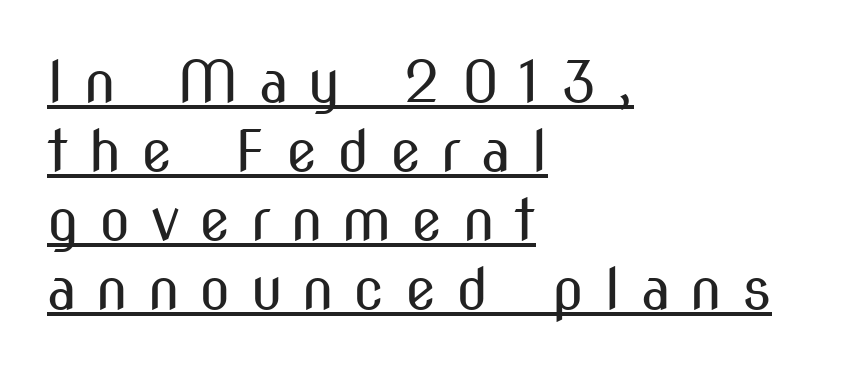
Q: Is the text bold? A: No.
Q: Is the text italic (slanted)? A: No, it is upright.
Q: Is the typeface a serif or a sans-serif typeface? A: Sans-serif.
Q: Is the text underlined? A: Yes.
Q: How is the paragraph aligned? A: Left-aligned.
Q: Is the spacing between letters normal or unusually wide? A: Unusually wide.
Q: Width (condensed, normal, or wide)? A: Condensed.
Q: Stroke contrast? A: Medium.
Q: x-height? A: Medium.
Q: Monospaced? A: No.
